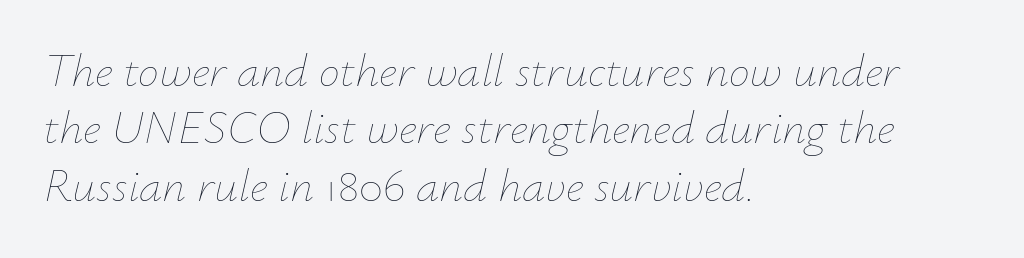
{"italic": "yes", "lean": "right", "slant_degrees": 12, "bold": "no", "weight": "thin", "width": "normal", "stroke_contrast": "low", "x_height": "small", "monospaced": "no", "underline": "no", "align": "left", "line_spacing_ratio": 1.22, "letter_spacing": "normal", "letter_spacing_em": 0.0, "glyph_px": 47}
